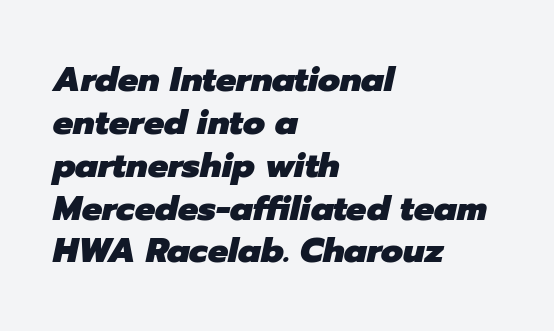
{"italic": "yes", "lean": "right", "slant_degrees": 12, "bold": "yes", "weight": "heavy", "width": "normal", "stroke_contrast": "low", "x_height": "medium", "monospaced": "no", "underline": "no", "align": "left", "line_spacing": "normal", "line_spacing_ratio": 1.26, "letter_spacing": "normal", "letter_spacing_em": 0.0, "glyph_px": 34}
